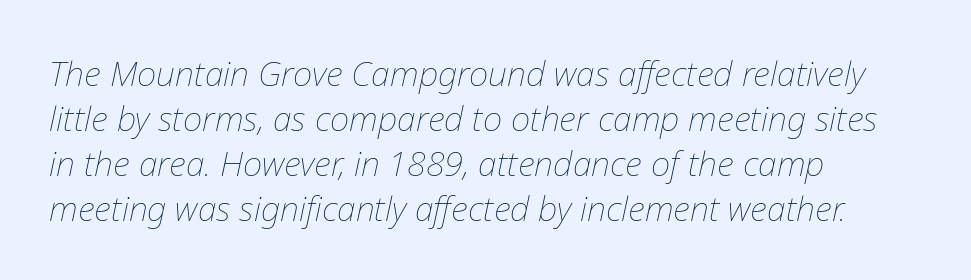
The image shows 34 px thin type, italic (leaning right); set left-aligned, normal line spacing (1.32x), normal letter spacing, not underlined; low stroke contrast and a medium x-height.
